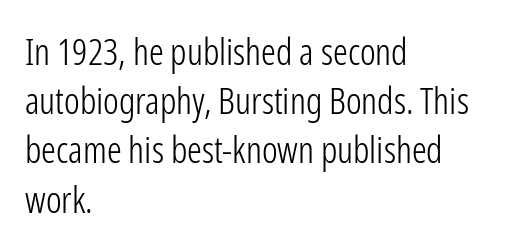
Q: Is the text bold? A: No.
Q: Is the text italic (slanted)? A: No, it is upright.
Q: Is the typeface a serif or a sans-serif typeface? A: Sans-serif.
Q: Is the text underlined? A: No.
Q: How is the paragraph aligned? A: Left-aligned.
Q: Is the spacing between letters normal or unusually wide? A: Normal.
Q: Is the spacing between lines tight, normal or loose? A: Normal.
Q: Width (condensed, normal, or wide)? A: Condensed.
Q: Stroke contrast? A: Low.
Q: x-height? A: Medium.
Q: Monospaced? A: No.
